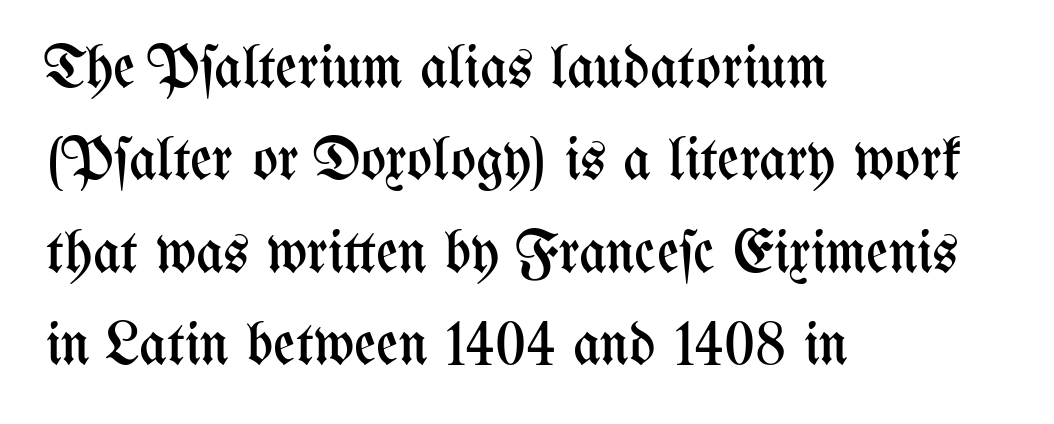
Q: Is the text bold? A: No.
Q: Is the text italic (slanted)? A: No, it is upright.
Q: Is the text underlined? A: No.
Q: How is the paragraph aligned? A: Left-aligned.
Q: Is the spacing between letters normal or unusually wide? A: Normal.
Q: Is the spacing between lines tight, normal or loose? A: Normal.
Q: Width (condensed, normal, or wide)? A: Condensed.
Q: Stroke contrast? A: Medium.
Q: x-height? A: Medium.
Q: Monospaced? A: No.
